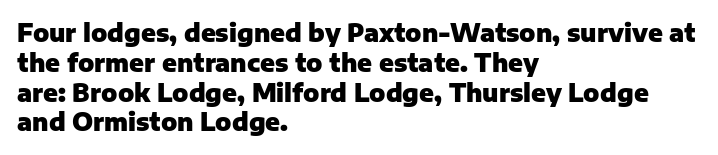
Q: Is the text bold? A: Yes.
Q: Is the text italic (slanted)? A: No, it is upright.
Q: Is the text underlined? A: No.
Q: How is the paragraph aligned? A: Left-aligned.
Q: Is the spacing between letters normal or unusually wide? A: Normal.
